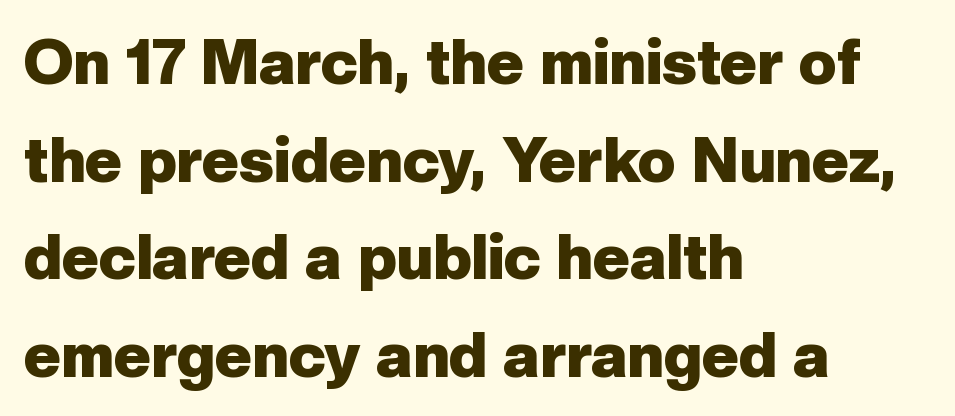
{"serif": "no", "italic": "no", "bold": "yes", "weight": "heavy", "width": "normal", "stroke_contrast": "low", "x_height": "medium", "monospaced": "no", "underline": "no", "align": "left", "line_spacing": "normal", "line_spacing_ratio": 1.55, "letter_spacing": "normal", "letter_spacing_em": 0.0, "glyph_px": 63}
